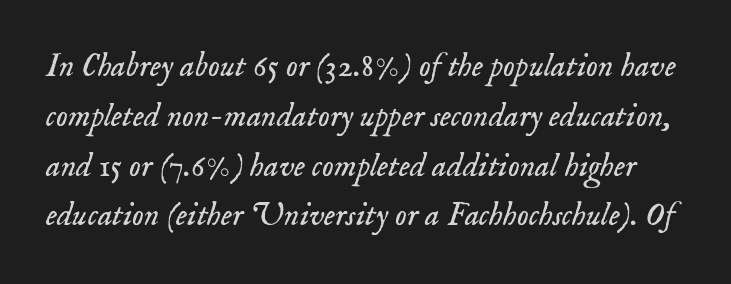
{"serif": "yes", "italic": "yes", "lean": "right", "slant_degrees": 18, "bold": "no", "weight": "light", "width": "normal", "stroke_contrast": "low", "x_height": "small", "monospaced": "no", "underline": "no", "line_spacing": "normal", "line_spacing_ratio": 1.51, "letter_spacing": "normal", "letter_spacing_em": 0.0, "glyph_px": 33}
